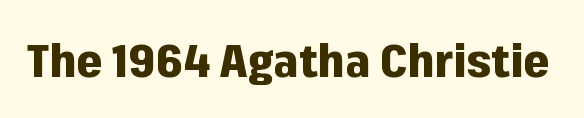
The image shows 46 px heavy sans-serif type, upright; set normal letter spacing, not underlined; low stroke contrast and a medium x-height.
